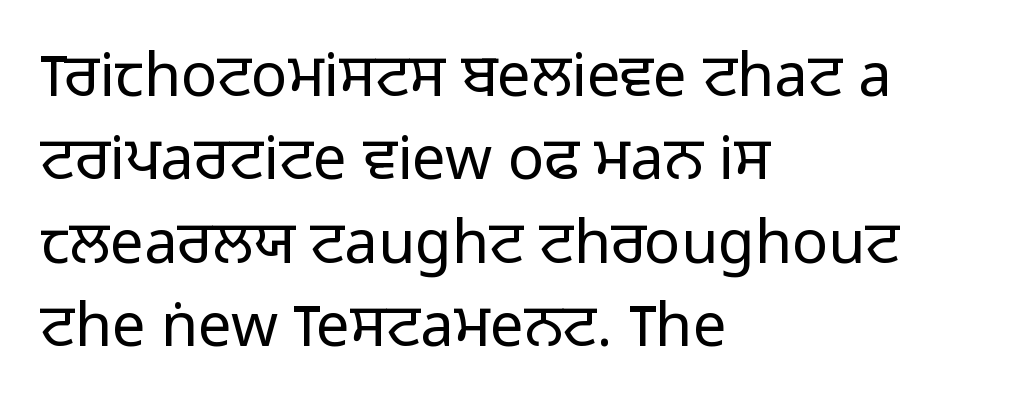
The image shows 60 px light sans-serif type, upright; set left-aligned, normal line spacing (1.39x), normal letter spacing, not underlined; low stroke contrast and a medium x-height.
